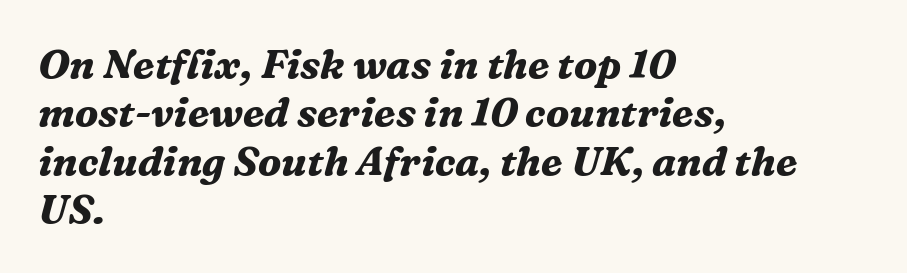
Q: Is the text bold? A: Yes.
Q: Is the text italic (slanted)? A: Yes, it leans right by about 16 degrees.
Q: Is the typeface a serif or a sans-serif typeface? A: Serif.
Q: Is the text underlined? A: No.
Q: How is the paragraph aligned? A: Left-aligned.
Q: Is the spacing between letters normal or unusually wide? A: Normal.
Q: Width (condensed, normal, or wide)? A: Normal.
Q: Stroke contrast? A: Medium.
Q: x-height? A: Medium.
Q: Monospaced? A: No.
